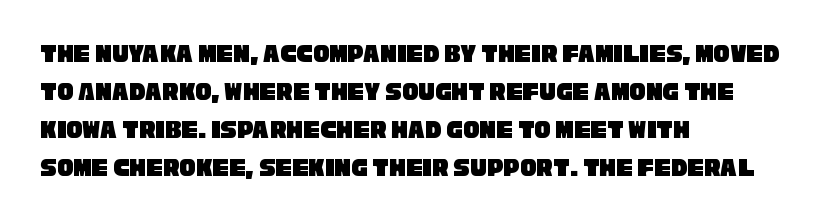
The image shows 27 px text type; set left-aligned, normal line spacing (1.41x), normal letter spacing, not underlined.
